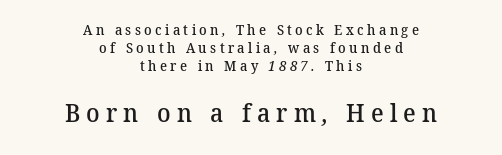
{"bold": "semi", "underline": "no", "align": "center", "line_spacing": "normal", "line_spacing_ratio": 1.3, "letter_spacing": "wide", "letter_spacing_em": 0.24, "larger_block": "second", "size_ratio": 1.79, "glyph_px": 25}
